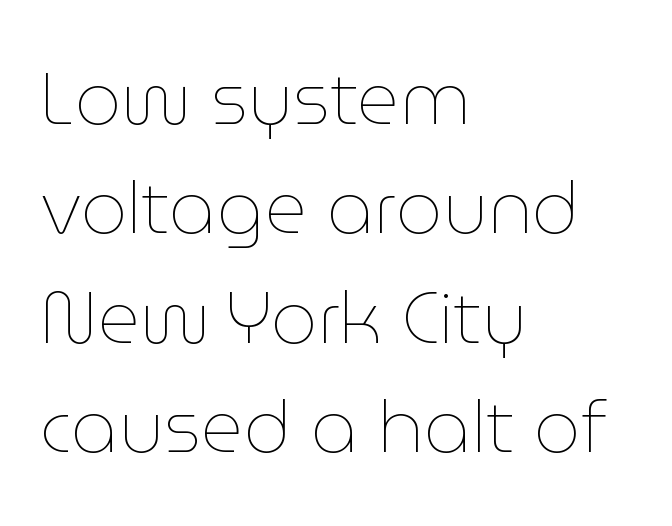
{"italic": "no", "bold": "no", "weight": "thin", "width": "normal", "stroke_contrast": "low", "x_height": "medium", "monospaced": "no", "underline": "no", "align": "left", "line_spacing": "normal", "line_spacing_ratio": 1.5, "letter_spacing": "normal", "letter_spacing_em": 0.0, "glyph_px": 73}
